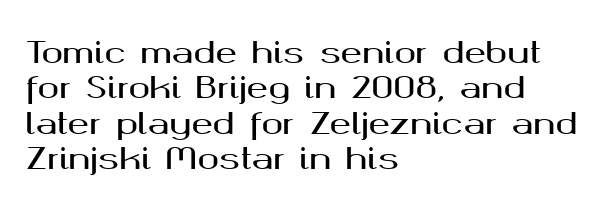
The image shows 29 px wide sans-serif type, upright; set left-aligned, line spacing 1.22x, normal letter spacing, not underlined; medium stroke contrast and a medium x-height.
